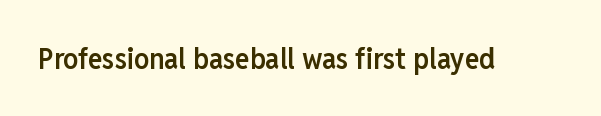
{"serif": "no", "italic": "no", "bold": "semi", "weight": "semibold", "width": "condensed", "stroke_contrast": "low", "x_height": "medium", "monospaced": "no", "underline": "no", "letter_spacing": "normal", "letter_spacing_em": 0.0, "glyph_px": 30}
